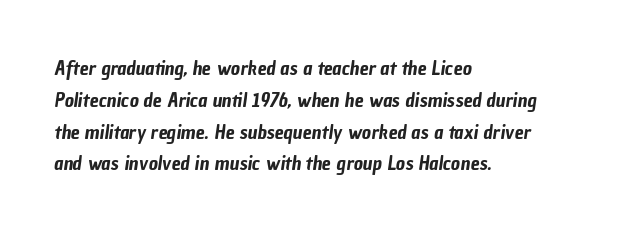
{"underline": "no", "align": "left", "line_spacing": "normal", "line_spacing_ratio": 1.59, "letter_spacing": "normal", "letter_spacing_em": 0.0, "glyph_px": 20}
